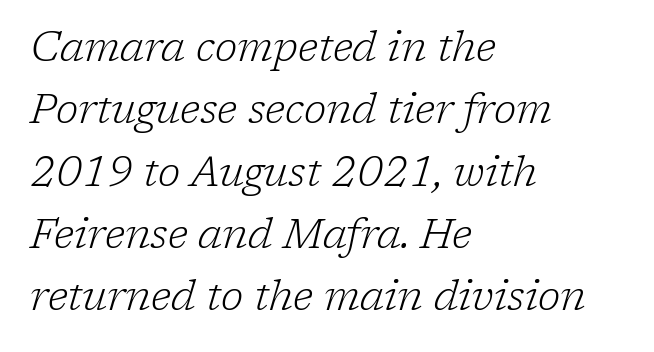
Is this a sans? No — the strokes have serifs. The typeface has the unassuming heft of standard copy or less. These lines are rendered in a variable-pitch font. Rows of type keep a routine distance in the vertical direction. Left-aligned paragraph, ragged on the right. Only glyphs here, with clear space below each row.
